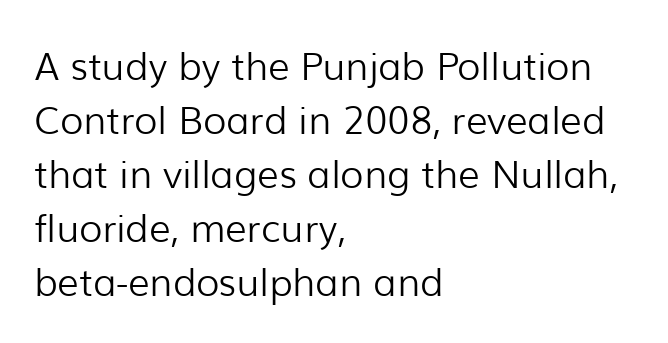
{"serif": "no", "italic": "no", "bold": "no", "weight": "light", "width": "normal", "stroke_contrast": "low", "x_height": "medium", "monospaced": "no", "underline": "no", "align": "left", "line_spacing": "normal", "line_spacing_ratio": 1.42, "letter_spacing": "normal", "letter_spacing_em": 0.0, "glyph_px": 38}
